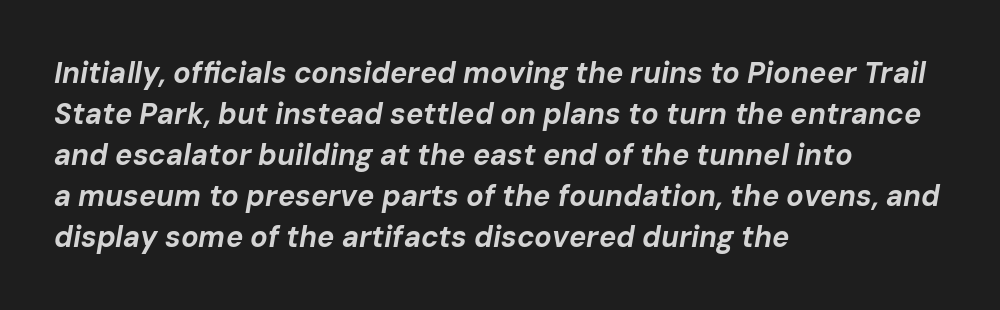
Q: Is the text bold? A: Yes.
Q: Is the text italic (slanted)? A: Yes, it leans right by about 10 degrees.
Q: Is the text underlined? A: No.
Q: How is the paragraph aligned? A: Left-aligned.
Q: Is the spacing between letters normal or unusually wide? A: Normal.
Q: Is the spacing between lines tight, normal or loose? A: Normal.
Q: Width (condensed, normal, or wide)? A: Normal.
Q: Stroke contrast? A: Low.
Q: x-height? A: Medium.
Q: Monospaced? A: No.
